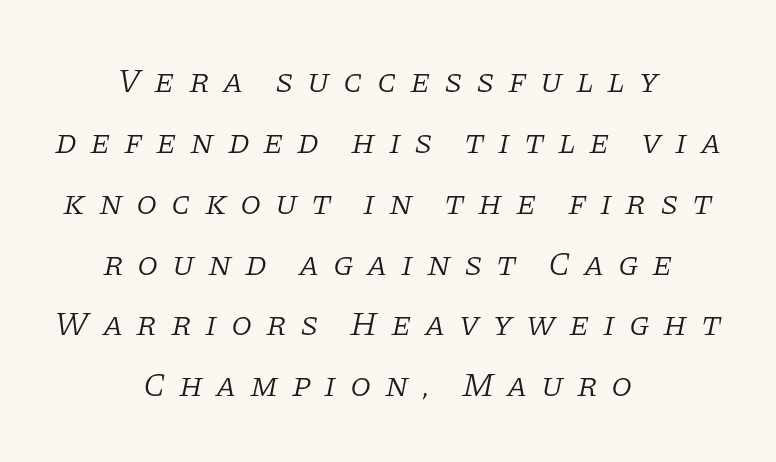
Q: Is the text bold? A: No.
Q: Is the text italic (slanted)? A: Yes, it leans right by about 11 degrees.
Q: Is the typeface a serif or a sans-serif typeface? A: Serif.
Q: Is the text underlined? A: No.
Q: How is the paragraph aligned? A: Centered.
Q: Is the spacing between letters normal or unusually wide? A: Unusually wide.
Q: Width (condensed, normal, or wide)? A: Normal.
Q: Stroke contrast? A: Low.
Q: x-height? A: Large.
Q: Monospaced? A: No.
